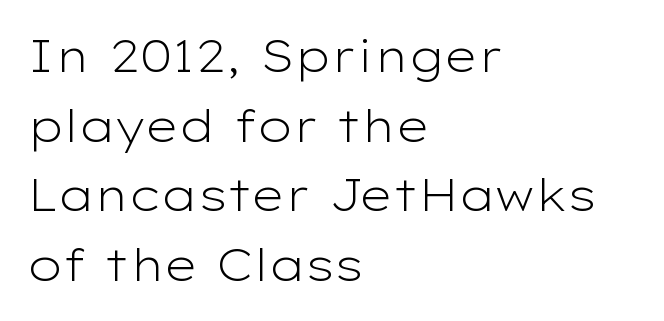
Is there much room between lines? A standard amount, neither cramped nor airy. Which margin do the lines hug? The left one — the right edge is uneven. Heaviness? Minimal to ordinary, like unemphasized prose. If you drew a line through each stem, it would be perfectly vertical. Grotesque or geometric, the face here clearly has no serifs.
